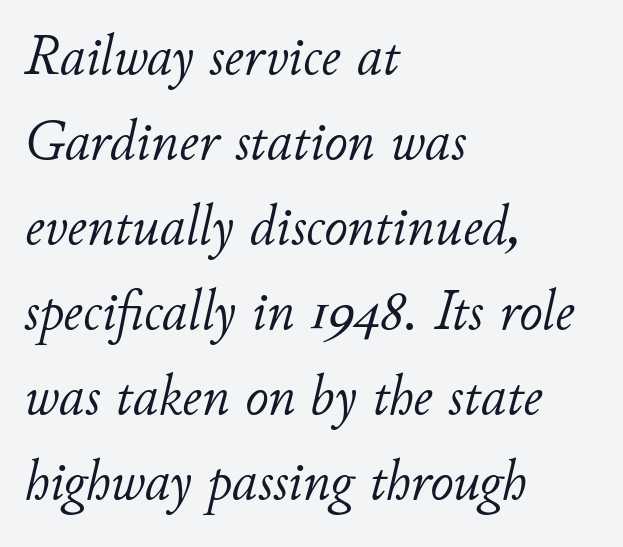
All the whitespace from short lines collects on the right. No word sits above an underline. Quick note: italic. The passage shown is typed in a proportional face where columns would drift. Regarding leading, the lines here are spaced in the standard way. Think standard paragraph weight, or any step lighter than that.
